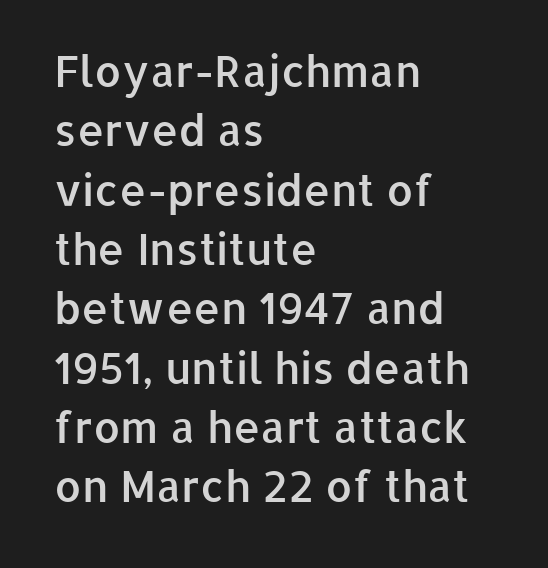
{"serif": "no", "italic": "no", "bold": "semi", "weight": "semibold", "width": "normal", "stroke_contrast": "low", "x_height": "medium", "monospaced": "no", "underline": "no", "align": "left", "line_spacing": "normal", "line_spacing_ratio": 1.38, "letter_spacing": "normal", "letter_spacing_em": 0.0, "glyph_px": 43}
